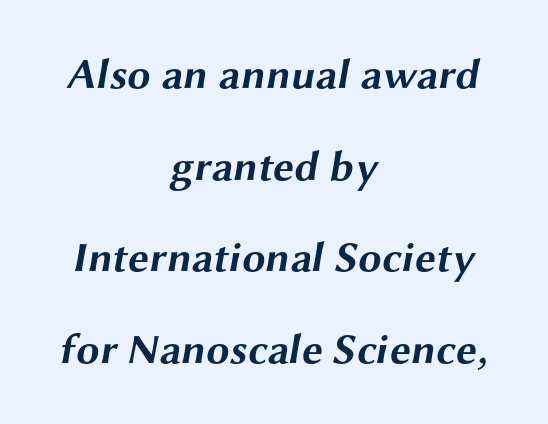
{"serif": "no", "bold": "yes", "weight": "bold", "width": "wide", "stroke_contrast": "medium", "x_height": "medium", "monospaced": "no", "underline": "no", "align": "center", "line_spacing": "loose", "line_spacing_ratio": 2.18, "letter_spacing": "normal", "letter_spacing_em": 0.0, "glyph_px": 42}
